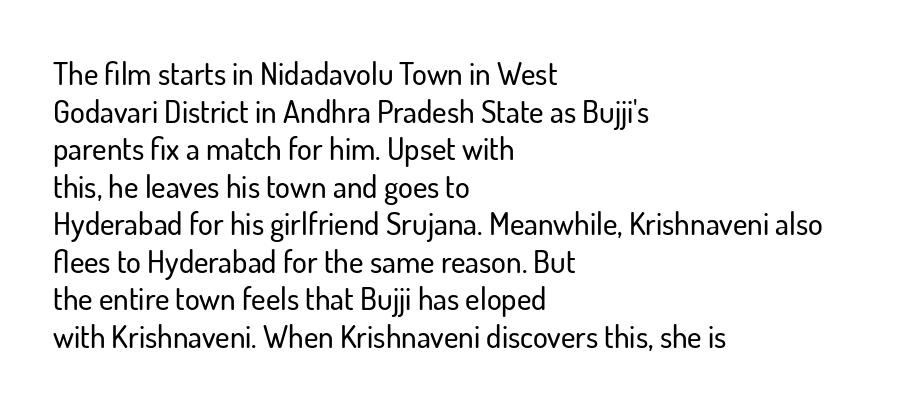
Q: Is the text italic (slanted)? A: No, it is upright.
Q: Is the typeface a serif or a sans-serif typeface? A: Sans-serif.
Q: Is the text underlined? A: No.
Q: How is the paragraph aligned? A: Left-aligned.
Q: Is the spacing between letters normal or unusually wide? A: Normal.
Q: Width (condensed, normal, or wide)? A: Normal.
Q: Stroke contrast? A: Low.
Q: x-height? A: Small.
Q: Monospaced? A: No.
